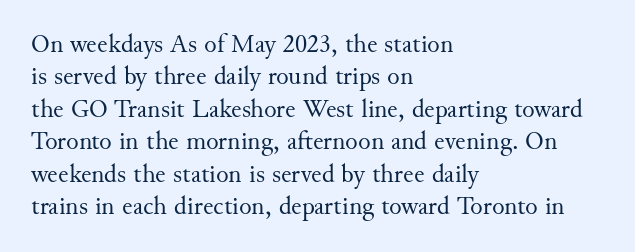
Line spacing here is normal. Nobody touched the tracking dial on this one. Quick note: underline off. Designer's note — italics off, roman on. The lines are quadded left.
